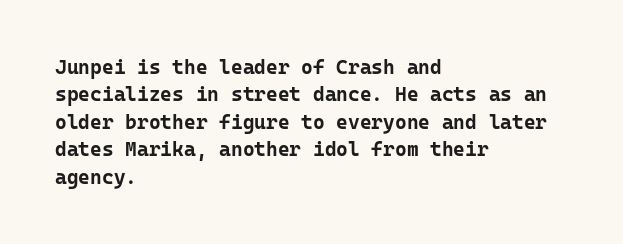
{"italic": "no", "bold": "yes", "underline": "no", "align": "left", "line_spacing": "normal", "line_spacing_ratio": 1.37, "letter_spacing": "normal", "letter_spacing_em": 0.0, "glyph_px": 20}
